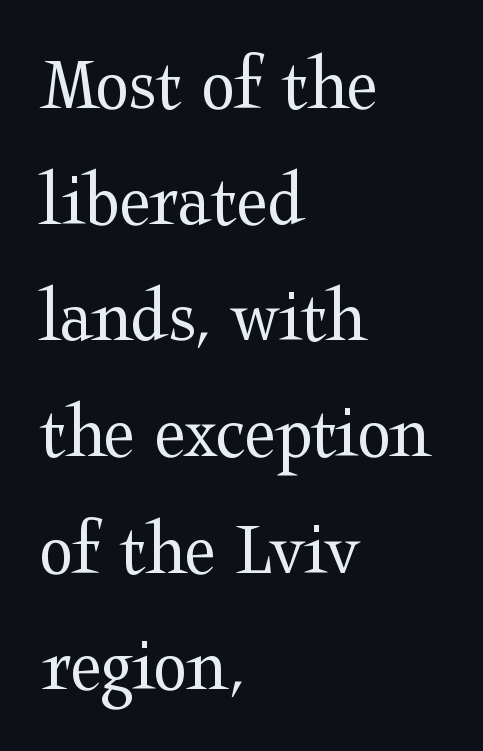
{"serif": "yes", "italic": "no", "bold": "no", "weight": "regular", "width": "wide", "stroke_contrast": "medium", "x_height": "medium", "monospaced": "no", "underline": "no", "align": "left", "line_spacing": "normal", "line_spacing_ratio": 1.47, "letter_spacing": "normal", "letter_spacing_em": 0.0, "glyph_px": 79}
